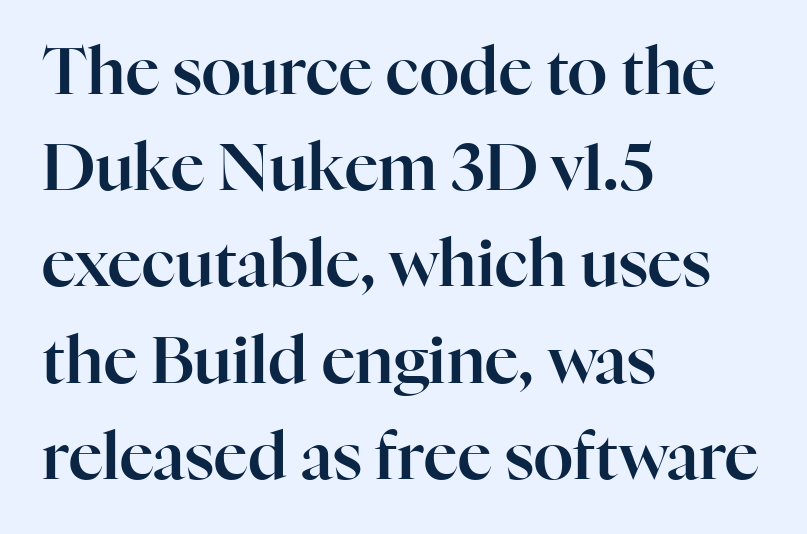
Q: Is the text italic (slanted)? A: No, it is upright.
Q: Is the typeface a serif or a sans-serif typeface? A: Serif.
Q: Is the text underlined? A: No.
Q: How is the paragraph aligned? A: Left-aligned.
Q: Is the spacing between letters normal or unusually wide? A: Normal.
Q: Is the spacing between lines tight, normal or loose? A: Normal.
Q: Width (condensed, normal, or wide)? A: Normal.
Q: Stroke contrast? A: High.
Q: x-height? A: Medium.
Q: Monospaced? A: No.
